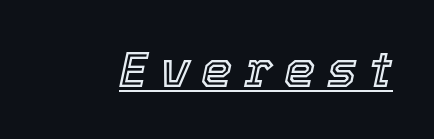
Is the type slanted? Yes — the strokes lean at a clear angle. Characters follow at a spacing far wider than the type designer built in. The passage shown is typed in a proportional face where columns would drift. The rendered words wear a rule along their underside.
